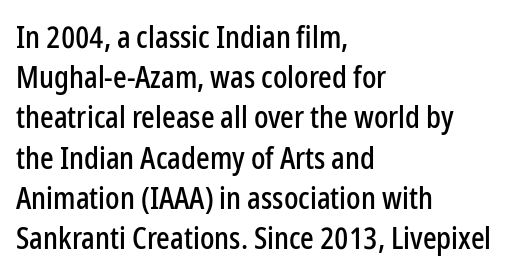
The axis of the letterforms is exactly vertical. Line beginnings align vertically; line endings do not. Clear beneath every line of the passage. The passage shown is typeset with a sans-serif family.
